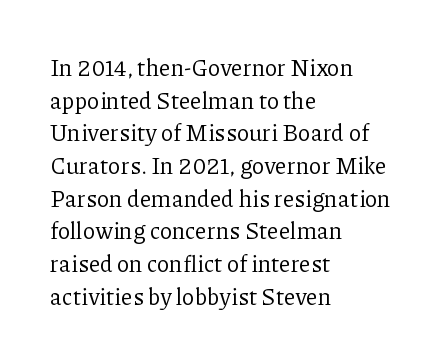
Q: Is the text bold? A: No.
Q: Is the text italic (slanted)? A: No, it is upright.
Q: Is the text underlined? A: No.
Q: How is the paragraph aligned? A: Left-aligned.
Q: Is the spacing between letters normal or unusually wide? A: Normal.
Q: Is the spacing between lines tight, normal or loose? A: Normal.
